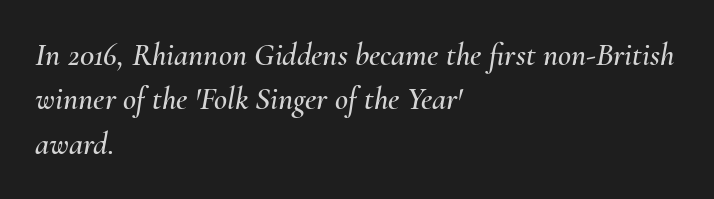
{"italic": "yes", "lean": "right", "slant_degrees": 10, "width": "normal", "stroke_contrast": "medium", "x_height": "small", "monospaced": "no", "underline": "no", "align": "left", "line_spacing": "normal", "line_spacing_ratio": 1.39, "letter_spacing": "normal", "letter_spacing_em": 0.0, "glyph_px": 32}
